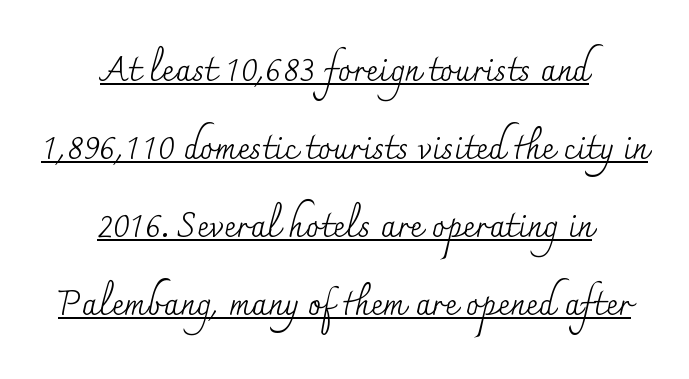
The image shows 34 px regular-weight serif type; set centered, loose line spacing (2.29x), normal letter spacing, underlined; medium stroke contrast and a small x-height.
